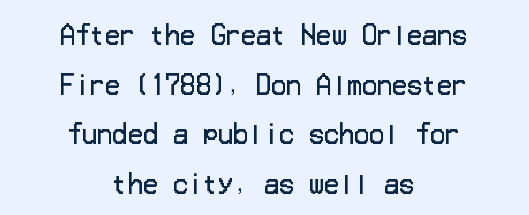
Q: Is the text bold? A: No.
Q: Is the text italic (slanted)? A: No, it is upright.
Q: Is the text underlined? A: No.
Q: How is the paragraph aligned? A: Centered.
Q: Is the spacing between letters normal or unusually wide? A: Normal.
Q: Is the spacing between lines tight, normal or loose? A: Loose.
